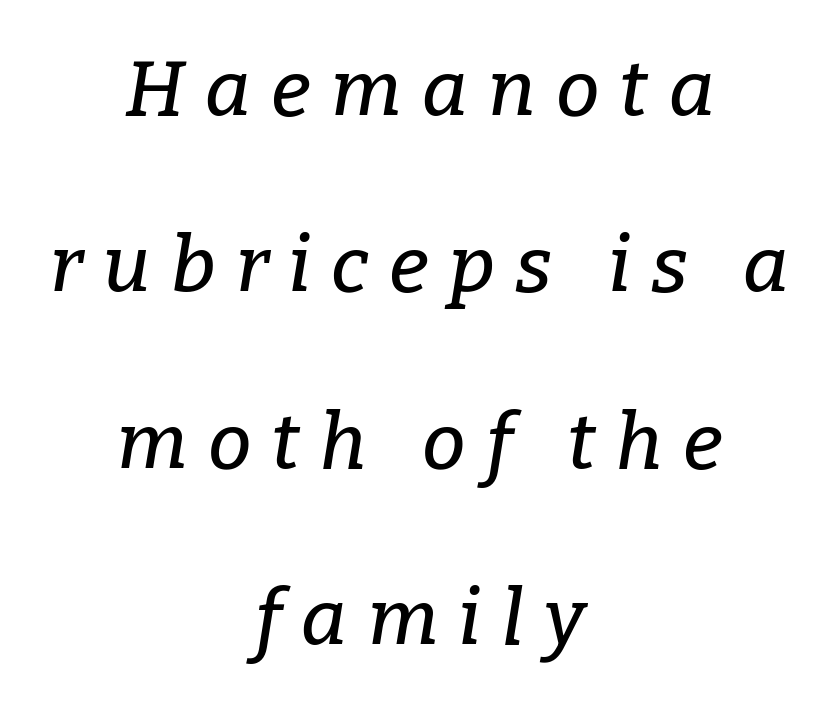
Q: Is the text italic (slanted)? A: Yes, it leans right by about 9 degrees.
Q: Is the typeface a serif or a sans-serif typeface? A: Serif.
Q: Is the text underlined? A: No.
Q: How is the paragraph aligned? A: Centered.
Q: Is the spacing between letters normal or unusually wide? A: Unusually wide.
Q: Is the spacing between lines tight, normal or loose? A: Loose.
Q: Width (condensed, normal, or wide)? A: Normal.
Q: Stroke contrast? A: Low.
Q: x-height? A: Medium.
Q: Monospaced? A: No.
